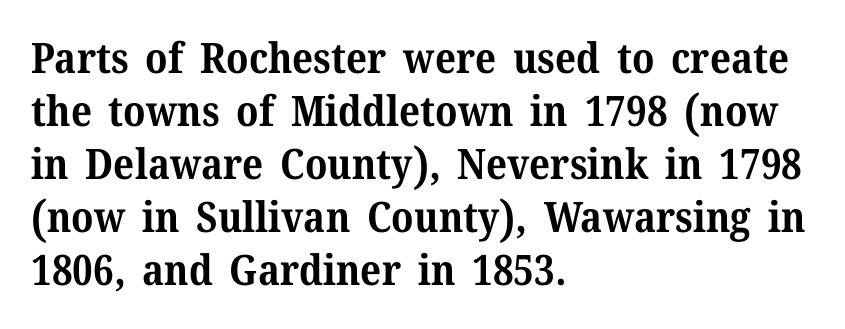
The image shows 42 px bold serif type, upright; set left-aligned, normal line spacing (1.26x), normal letter spacing, not underlined; medium stroke contrast and a medium x-height.
